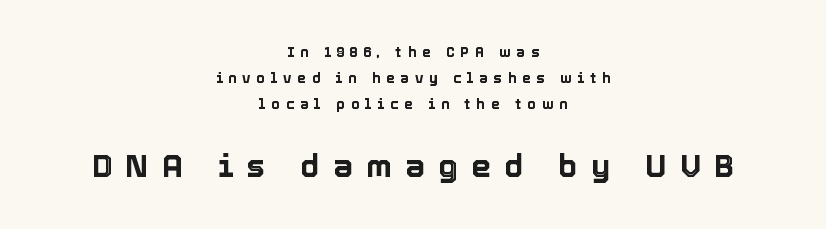
The image shows 32 px text type, upright; set centered, line spacing 1.87x, unusually wide letter spacing (+0.41 em), not underlined; the second (bottom) block is 2.29x larger; a medium x-height.
